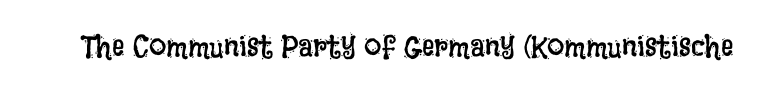
Q: Is the text bold? A: No.
Q: Is the text italic (slanted)? A: No, it is upright.
Q: Is the text underlined? A: No.
Q: Is the spacing between letters normal or unusually wide? A: Normal.
Q: Width (condensed, normal, or wide)? A: Condensed.
Q: Stroke contrast? A: Low.
Q: x-height? A: Large.
Q: Monospaced? A: No.
